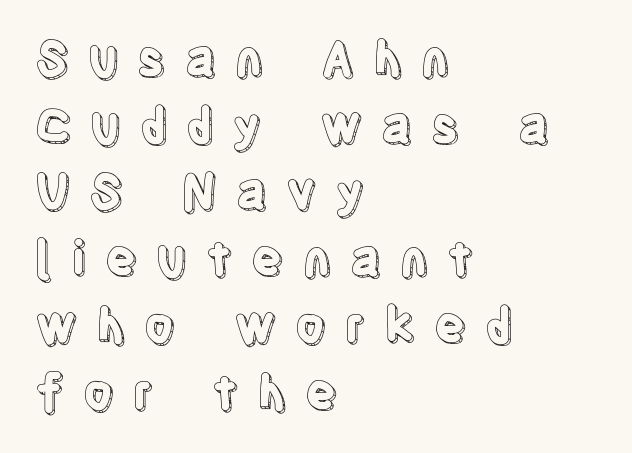
The image shows 48 px condensed type, upright; set left-aligned, normal line spacing (1.39x), unusually wide letter spacing (+0.38 em), not underlined; a large x-height.
